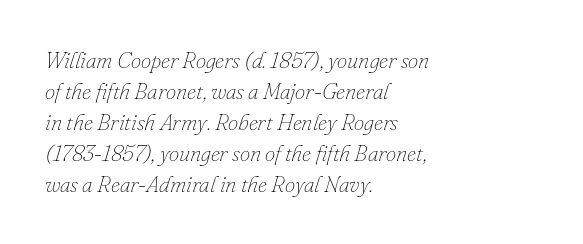
The image shows 23 px text type, italic (leaning right); set left-aligned, normal line spacing (1.35x), normal letter spacing, not underlined.
